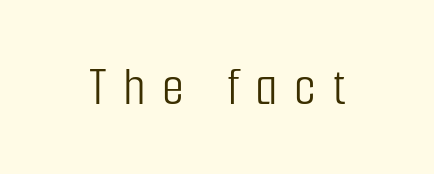
{"serif": "no", "italic": "no", "bold": "no", "weight": "light", "width": "condensed", "stroke_contrast": "low", "x_height": "medium", "monospaced": "no", "underline": "no", "letter_spacing": "wide", "letter_spacing_em": 0.29, "glyph_px": 57}
